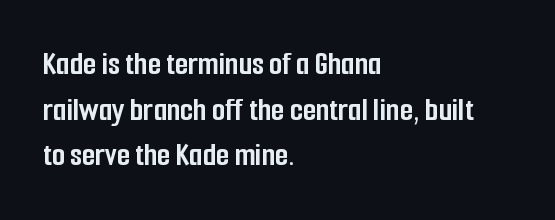
Q: Is the text bold? A: Yes.
Q: Is the text italic (slanted)? A: No, it is upright.
Q: Is the typeface a serif or a sans-serif typeface? A: Sans-serif.
Q: Is the text underlined? A: No.
Q: How is the paragraph aligned? A: Left-aligned.
Q: Is the spacing between letters normal or unusually wide? A: Normal.
Q: Is the spacing between lines tight, normal or loose? A: Normal.
Q: Width (condensed, normal, or wide)? A: Condensed.
Q: Stroke contrast? A: Low.
Q: x-height? A: Medium.
Q: Monospaced? A: No.
